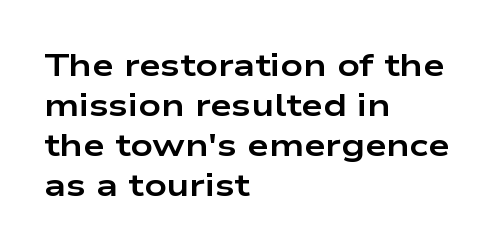
The image shows 31 px bold, wide sans-serif type, upright; set left-aligned, normal line spacing (1.29x), normal letter spacing, not underlined; low stroke contrast and a medium x-height.
